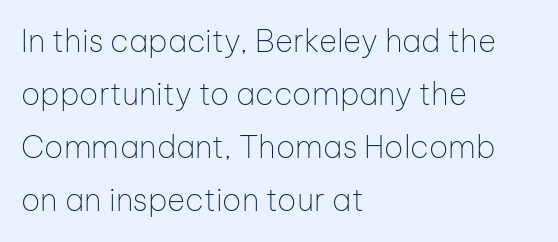
The image shows 31 px thin sans-serif type, upright; set left-aligned, line spacing 1.71x, normal letter spacing, not underlined; low stroke contrast and a medium x-height.
